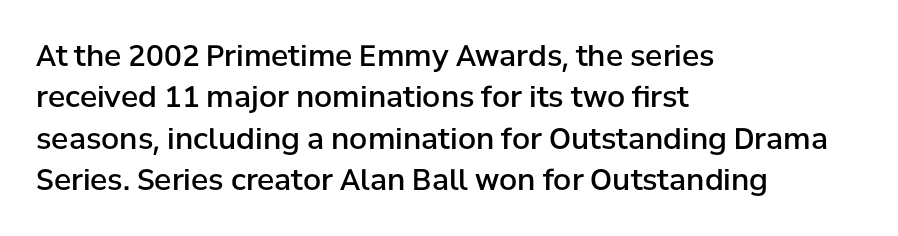
Q: Is the text bold? A: Semi-bold.
Q: Is the text italic (slanted)? A: No, it is upright.
Q: Is the typeface a serif or a sans-serif typeface? A: Sans-serif.
Q: Is the text underlined? A: No.
Q: How is the paragraph aligned? A: Left-aligned.
Q: Is the spacing between letters normal or unusually wide? A: Normal.
Q: Is the spacing between lines tight, normal or loose? A: Normal.
Q: Width (condensed, normal, or wide)? A: Normal.
Q: Stroke contrast? A: Low.
Q: x-height? A: Medium.
Q: Monospaced? A: No.
